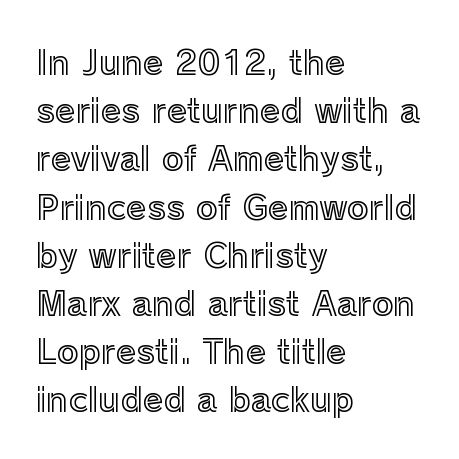
You could not count columns in this text — the font is proportionally spaced. A bare baseline throughout the passage. Observe the ordinary spacing: letters are neighbours, not strangers. Regarding leading, the lines here are spaced in the standard way. Posture: vertical.
